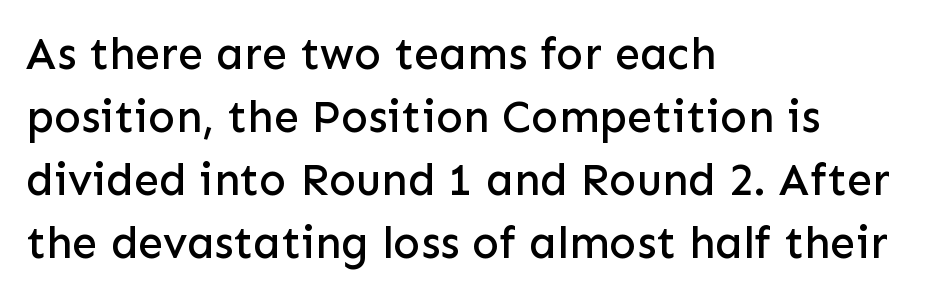
Q: Is the text italic (slanted)? A: No, it is upright.
Q: Is the typeface a serif or a sans-serif typeface? A: Sans-serif.
Q: Is the text underlined? A: No.
Q: How is the paragraph aligned? A: Left-aligned.
Q: Is the spacing between letters normal or unusually wide? A: Normal.
Q: Is the spacing between lines tight, normal or loose? A: Normal.
Q: Width (condensed, normal, or wide)? A: Normal.
Q: Stroke contrast? A: Low.
Q: x-height? A: Medium.
Q: Monospaced? A: No.
